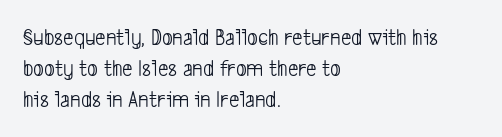
{"bold": "no", "underline": "no", "align": "left", "line_spacing": "normal", "line_spacing_ratio": 1.34, "letter_spacing": "normal", "letter_spacing_em": 0.0, "glyph_px": 23}
